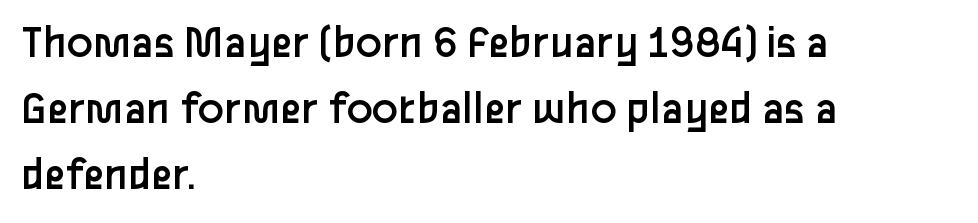
Q: Is the text bold? A: No.
Q: Is the text italic (slanted)? A: No, it is upright.
Q: Is the typeface a serif or a sans-serif typeface? A: Sans-serif.
Q: Is the text underlined? A: No.
Q: How is the paragraph aligned? A: Left-aligned.
Q: Is the spacing between letters normal or unusually wide? A: Normal.
Q: Is the spacing between lines tight, normal or loose? A: Normal.
Q: Width (condensed, normal, or wide)? A: Normal.
Q: Stroke contrast? A: Low.
Q: x-height? A: Medium.
Q: Monospaced? A: No.
